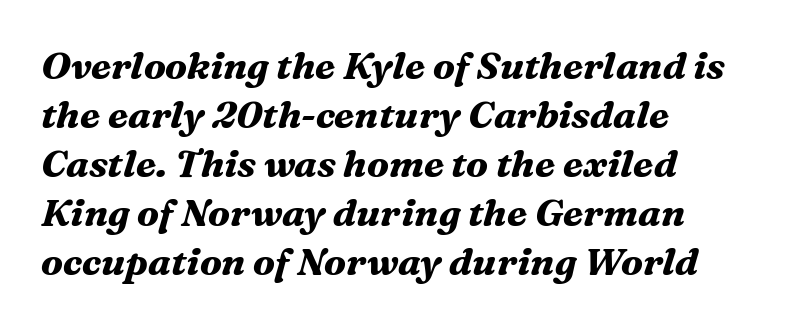
A typesetter would label this face a serif. Notice how thick the strokes are: this is what a full bold looks like. Vertical spacing — default. The glyphs are unaccompanied by any horizontal stroke below them. Italic? Definitely — the glyphs are oblique.
